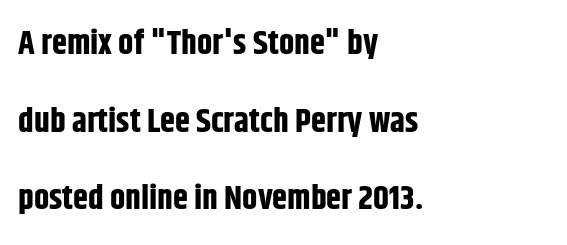
The image shows 34 px bold, condensed sans-serif type, upright; set left-aligned, loose line spacing (2.28x), normal letter spacing, not underlined; low stroke contrast and a large x-height.
